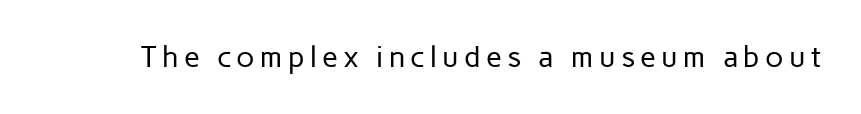
{"serif": "no", "italic": "no", "bold": "no", "weight": "regular", "width": "normal", "stroke_contrast": "low", "x_height": "medium", "monospaced": "no", "underline": "no", "glyph_px": 29}
